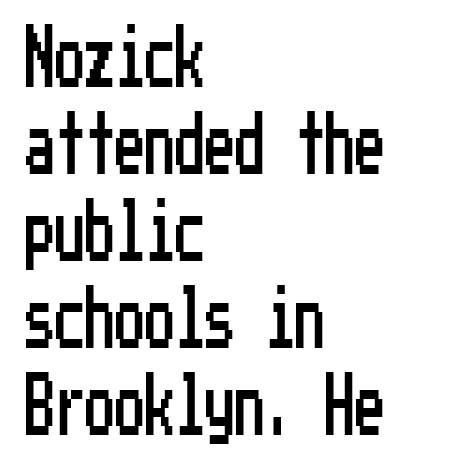
{"serif": "no", "italic": "no", "width": "condensed", "stroke_contrast": "low", "x_height": "medium", "underline": "no", "align": "left", "line_spacing": "normal", "line_spacing_ratio": 1.45, "letter_spacing": "normal", "letter_spacing_em": 0.0, "glyph_px": 60}
